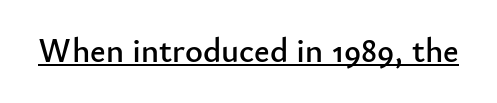
Q: Is the text italic (slanted)? A: No, it is upright.
Q: Is the typeface a serif or a sans-serif typeface? A: Sans-serif.
Q: Is the text underlined? A: Yes.
Q: Is the spacing between letters normal or unusually wide? A: Normal.
Q: Width (condensed, normal, or wide)? A: Normal.
Q: Stroke contrast? A: Low.
Q: x-height? A: Small.
Q: Monospaced? A: No.
